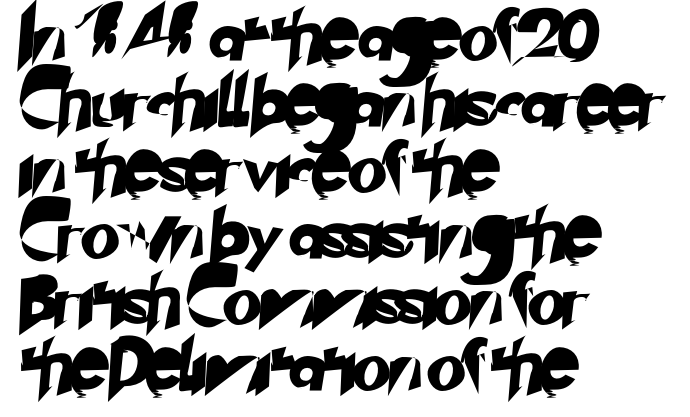
Q: Is the typeface a serif or a sans-serif typeface? A: Sans-serif.
Q: Is the text underlined? A: No.
Q: How is the paragraph aligned? A: Left-aligned.
Q: Is the spacing between letters normal or unusually wide? A: Normal.
Q: Is the spacing between lines tight, normal or loose? A: Normal.
Q: Width (condensed, normal, or wide)? A: Normal.
Q: Stroke contrast? A: Low.
Q: x-height? A: Small.
Q: Monospaced? A: No.
